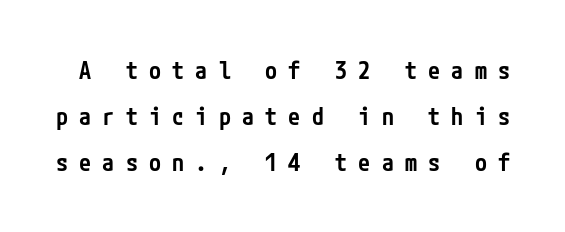
As a designer I'd log this as weight 600, semibold. Honestly, the rows look like they've been pulled way apart. Words appear elongated and porous because spacing is wide. Has an underline been added? It has not. Italic? Not at all — the glyphs are vertical.
